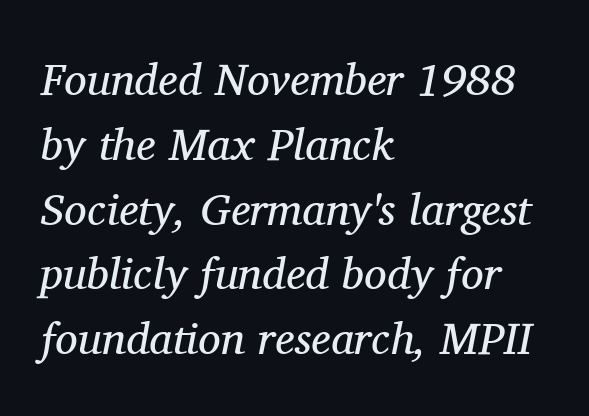
Q: Is the text bold? A: No.
Q: Is the text italic (slanted)? A: Yes, it leans right by about 11 degrees.
Q: Is the typeface a serif or a sans-serif typeface? A: Serif.
Q: Is the text underlined? A: No.
Q: How is the paragraph aligned? A: Left-aligned.
Q: Is the spacing between letters normal or unusually wide? A: Normal.
Q: Is the spacing between lines tight, normal or loose? A: Normal.
Q: Width (condensed, normal, or wide)? A: Normal.
Q: Stroke contrast? A: Medium.
Q: x-height? A: Medium.
Q: Monospaced? A: No.
